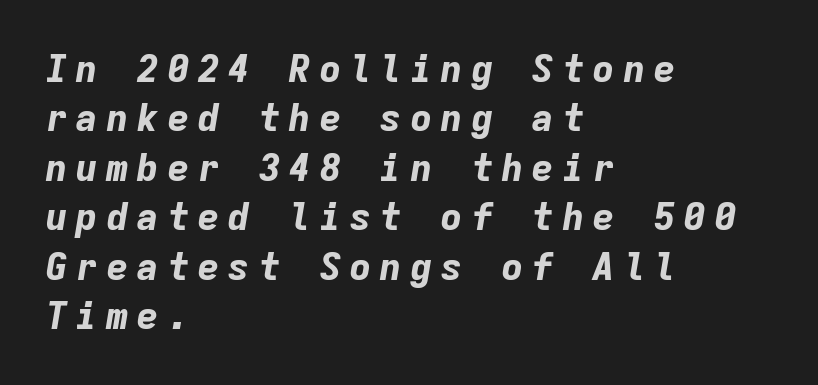
Q: Is the text bold? A: Yes.
Q: Is the text italic (slanted)? A: Yes, it leans right by about 9 degrees.
Q: Is the text underlined? A: No.
Q: How is the paragraph aligned? A: Left-aligned.
Q: Is the spacing between letters normal or unusually wide? A: Unusually wide.
Q: Is the spacing between lines tight, normal or loose? A: Normal.
Q: Width (condensed, normal, or wide)? A: Normal.
Q: Stroke contrast? A: Low.
Q: x-height? A: Medium.
Q: Monospaced? A: Yes.
